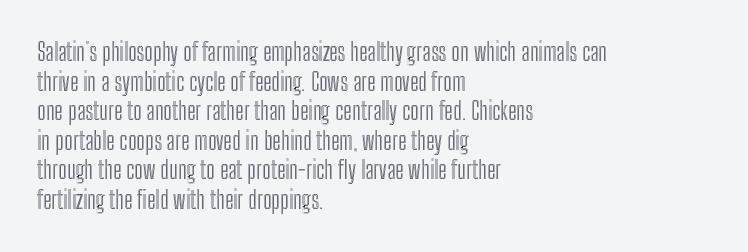
The rag falls on the right side of this text block. This sample uses an upright cut, with every glyph sitting square on the baseline. This sample uses plain, unmodified letter spacing. The strip under each line holds only bare page.
